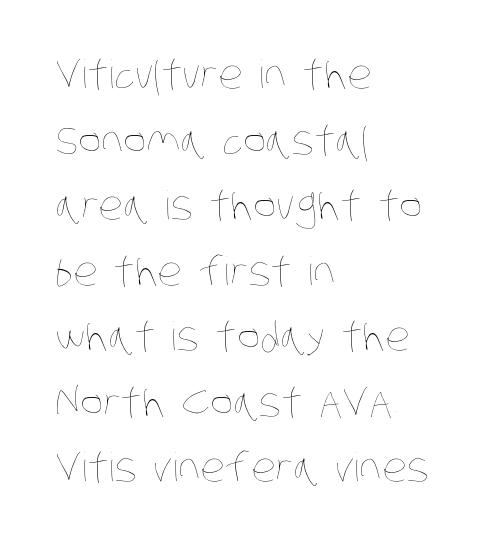
{"bold": "no", "weight": "thin", "width": "condensed", "stroke_contrast": "low", "x_height": "large", "monospaced": "no", "underline": "no", "align": "left", "line_spacing": "normal", "line_spacing_ratio": 1.68, "letter_spacing": "normal", "letter_spacing_em": 0.0, "glyph_px": 39}
